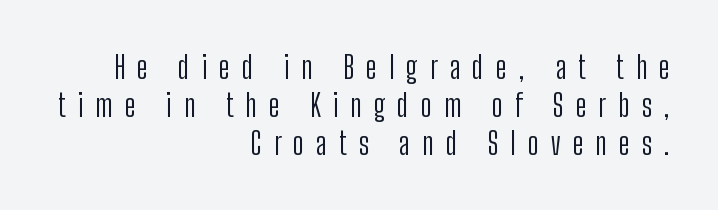
Quick note: underline off. Proportional: the letters do not fall into vertical columns. You can tell it's not italic because the verticals are truly vertical. Think standard paragraph weight, or any step lighter than that. Visually the block forms a straight wall on the right and a jagged coastline on the left. Nothing sits at the stroke ends, so this counts as sans-serif.
